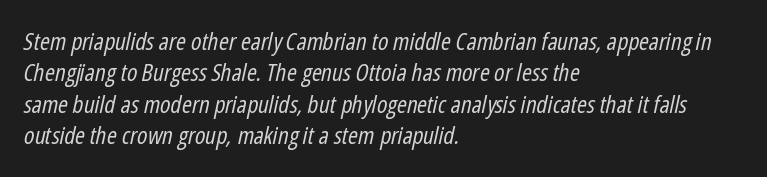
Q: Is the text bold? A: No.
Q: Is the text italic (slanted)? A: Yes, it leans right by about 12 degrees.
Q: Is the text underlined? A: No.
Q: How is the paragraph aligned? A: Left-aligned.
Q: Is the spacing between letters normal or unusually wide? A: Normal.
Q: Is the spacing between lines tight, normal or loose? A: Normal.
